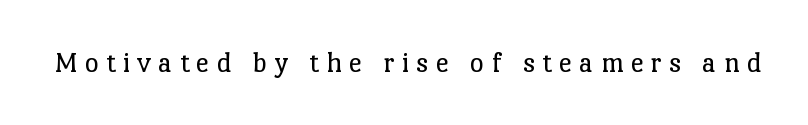
Does the lettering tilt? It doesn't — this is upright. You could only call the tracking loose — the letters float apart. Spacing verdict: proportional, widths tailored to each character. I'd call this a serif setting — the letters wear small feet. Unmarked baselines from the first word to the last. The weight would be labelled regular, book, light, or lighter still.
